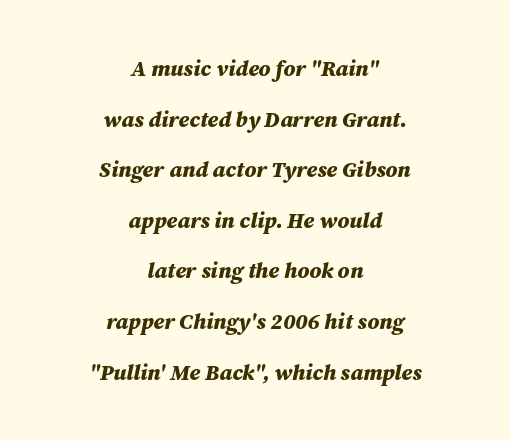
{"italic": "yes", "lean": "right", "slant_degrees": 12, "bold": "yes", "underline": "no", "align": "center", "line_spacing": "loose", "line_spacing_ratio": 2.3, "letter_spacing": "normal", "letter_spacing_em": 0.0, "glyph_px": 22}
